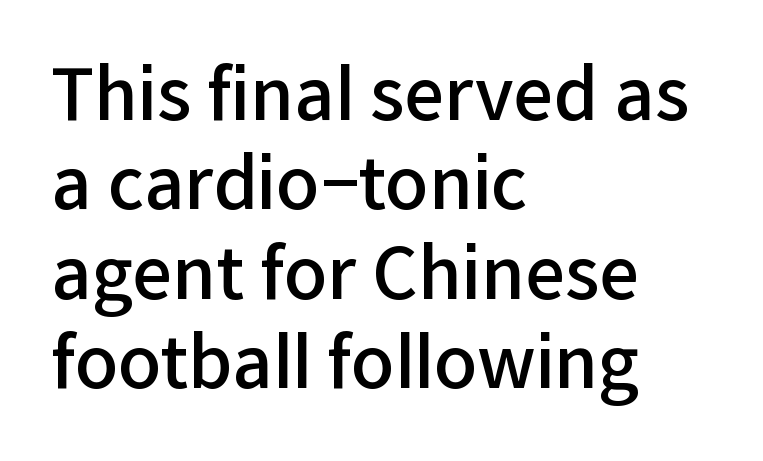
A bit beefed up — I'd call it semibold rather than bold. In terms of posture, this sample is upright. To sum up the face: it is a sans, with no serifs. What's the leading like? Ordinary, nothing unusual. Characters follow at the spacing the type designer built in.
